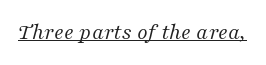
Q: Is the text bold? A: No.
Q: Is the text italic (slanted)? A: Yes, it leans right by about 16 degrees.
Q: Is the text underlined? A: Yes.
Q: Is the spacing between letters normal or unusually wide? A: Normal.
